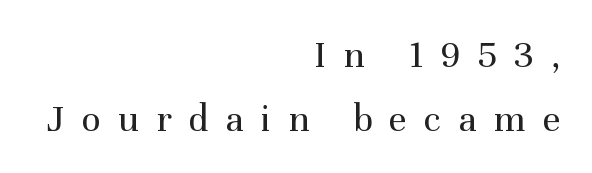
Q: Is the text bold? A: No.
Q: Is the text italic (slanted)? A: No, it is upright.
Q: Is the typeface a serif or a sans-serif typeface? A: Serif.
Q: Is the text underlined? A: No.
Q: How is the paragraph aligned? A: Right-aligned.
Q: Is the spacing between letters normal or unusually wide? A: Unusually wide.
Q: Is the spacing between lines tight, normal or loose? A: Normal.
Q: Width (condensed, normal, or wide)? A: Normal.
Q: Stroke contrast? A: Medium.
Q: x-height? A: Medium.
Q: Monospaced? A: No.
